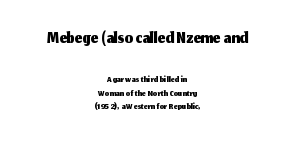
Q: Is the text italic (slanted)? A: No, it is upright.
Q: Is the text underlined? A: No.
Q: How is the paragraph aligned? A: Centered.
Q: Is the spacing between letters normal or unusually wide? A: Normal.
Q: Is the spacing between lines tight, normal or loose? A: Tight.
Q: Which block of text is set in a larger size, the first (top) or the second (bottom)? A: The first (top) one.
